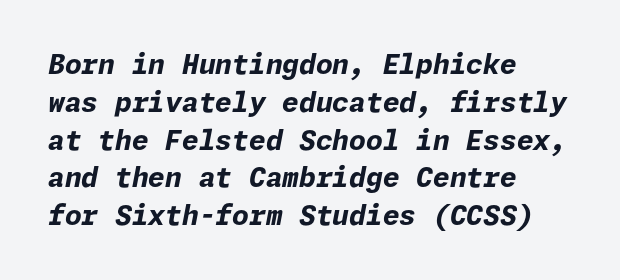
The image shows 27 px bold type, italic (leaning right); set left-aligned, normal line spacing (1.4x), normal letter spacing, not underlined.
